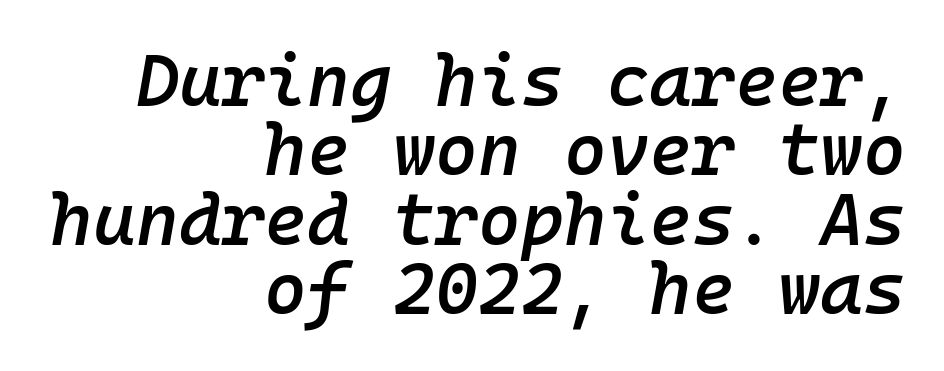
The image shows 73 px semibold type, italic (leaning right), monospaced; set right-aligned, tight line spacing (0.95x), normal letter spacing, not underlined; low stroke contrast and a medium x-height.
